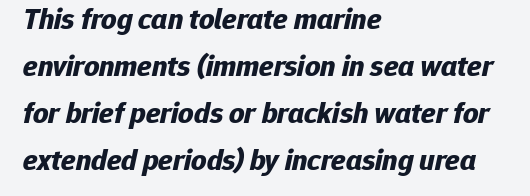
{"italic": "yes", "lean": "right", "slant_degrees": 12, "bold": "yes", "weight": "bold", "width": "normal", "stroke_contrast": "low", "x_height": "medium", "monospaced": "no", "underline": "no", "align": "left", "line_spacing": "normal", "line_spacing_ratio": 1.57, "letter_spacing": "normal", "letter_spacing_em": 0.0, "glyph_px": 30}
